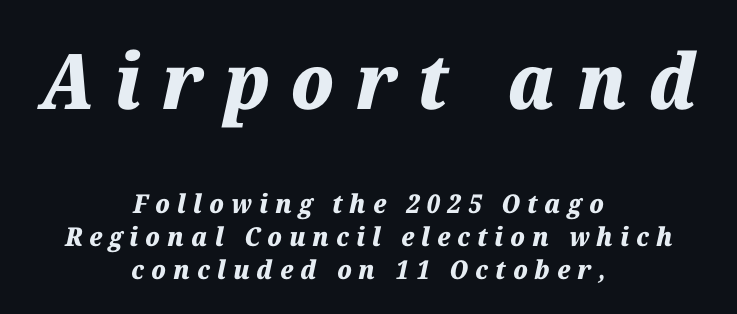
Strong, thick strokes mark this as bold type. Characters follow at a spacing far wider than the type designer built in. Rows of type keep a routine distance in the vertical direction. Every character sits at an angle, as italics do. The rendering shrinks the type as you move from the upper chunk to the lower.
